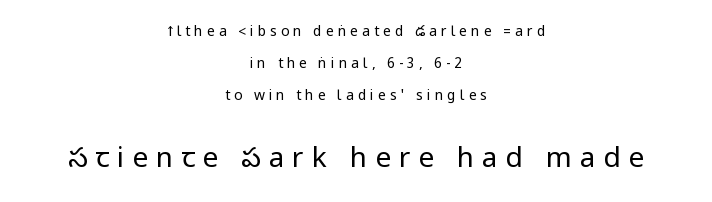
Check the space under the baseline: it is left empty. Here the second block reads like a headline and the first like body copy. No extra ink here — the face is not bold. Airy leading. Regarding serifs, this sample does without them. Loose tracking; the words dissolve into strings of separated letters.
